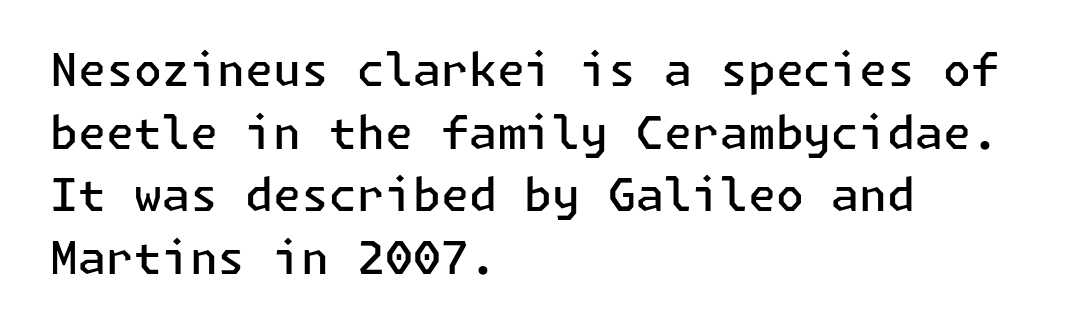
Q: Is the text bold? A: Semi-bold.
Q: Is the text italic (slanted)? A: No, it is upright.
Q: Is the typeface a serif or a sans-serif typeface? A: Sans-serif.
Q: Is the text underlined? A: No.
Q: How is the paragraph aligned? A: Left-aligned.
Q: Is the spacing between letters normal or unusually wide? A: Normal.
Q: Is the spacing between lines tight, normal or loose? A: Normal.
Q: Width (condensed, normal, or wide)? A: Normal.
Q: Stroke contrast? A: Low.
Q: x-height? A: Medium.
